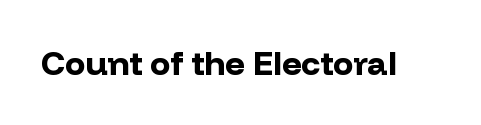
The letters advance in unequal steps, a hallmark of proportional type. The font's upright variant was chosen for this text. Every letter is thick-stroked: bold, no question. Decoration check: the copy has no underline.
